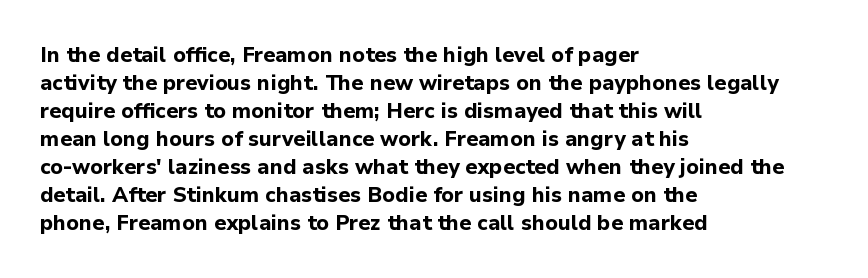
The image shows 21 px bold type, upright; set left-aligned, normal line spacing (1.33x), normal letter spacing, not underlined.
